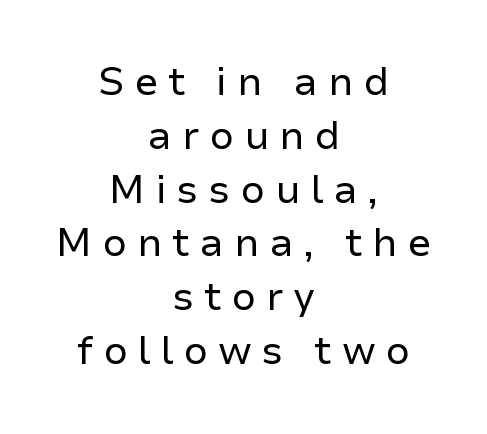
{"serif": "no", "italic": "no", "bold": "no", "weight": "regular", "width": "normal", "stroke_contrast": "low", "x_height": "medium", "monospaced": "no", "underline": "no", "align": "center", "line_spacing": "normal", "line_spacing_ratio": 1.38, "letter_spacing": "wide", "letter_spacing_em": 0.25, "glyph_px": 39}
